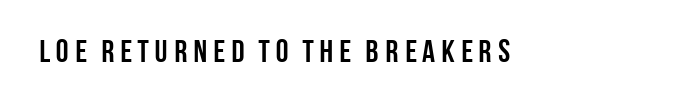
The image shows 32 px semibold, condensed sans-serif type, upright; set not underlined; low stroke contrast and a large x-height.
